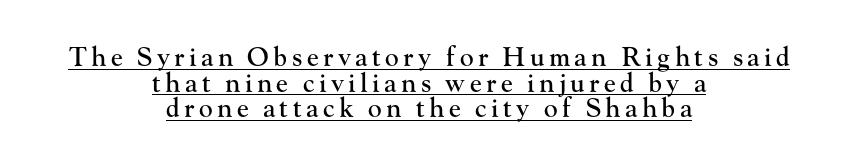
Summary of vertical rhythm: compact, with narrow interline spacing. Glance below the letters and you will spot a drawn line. Ascenders rise straight up at ninety degrees. Which margin do the lines hug? Neither — every line sits in the middle.
